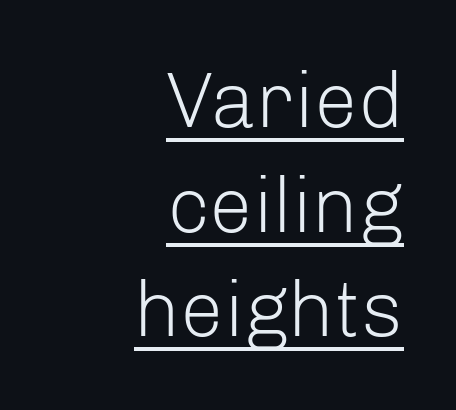
{"serif": "no", "italic": "no", "bold": "no", "weight": "light", "width": "normal", "stroke_contrast": "low", "x_height": "medium", "monospaced": "no", "underline": "yes", "align": "right", "line_spacing": "normal", "line_spacing_ratio": 1.34, "letter_spacing": "normal", "letter_spacing_em": 0.0, "glyph_px": 78}
